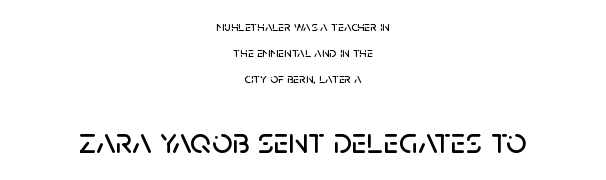
The image shows 36 px sans-serif type, upright; set centered, line spacing 1.84x, normal letter spacing, not underlined; the second (bottom) block is 2.57x larger; low stroke contrast and a large x-height.
